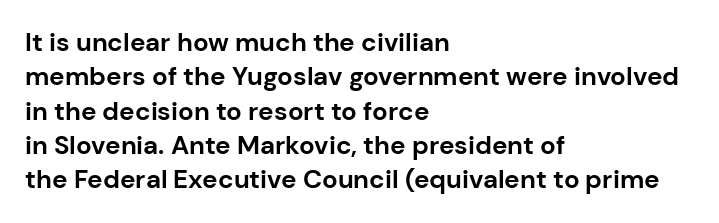
Q: Is the text bold? A: Yes.
Q: Is the text italic (slanted)? A: No, it is upright.
Q: Is the text underlined? A: No.
Q: How is the paragraph aligned? A: Left-aligned.
Q: Is the spacing between letters normal or unusually wide? A: Normal.
Q: Is the spacing between lines tight, normal or loose? A: Normal.
